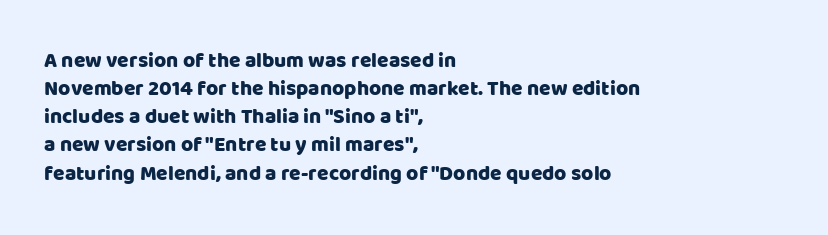
The image shows 21 px text type, upright; set left-aligned, normal line spacing (1.34x), normal letter spacing, not underlined.
